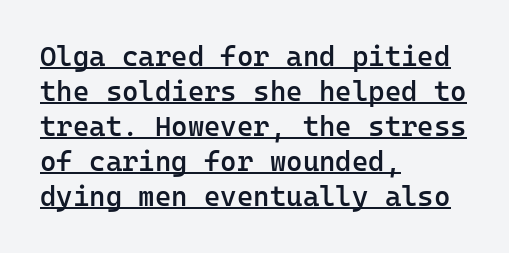
Q: Is the text bold? A: Semi-bold.
Q: Is the text italic (slanted)? A: No, it is upright.
Q: Is the typeface a serif or a sans-serif typeface? A: Sans-serif.
Q: Is the text underlined? A: Yes.
Q: How is the paragraph aligned? A: Left-aligned.
Q: Is the spacing between letters normal or unusually wide? A: Normal.
Q: Is the spacing between lines tight, normal or loose? A: Normal.
Q: Width (condensed, normal, or wide)? A: Normal.
Q: Stroke contrast? A: Low.
Q: x-height? A: Medium.
Q: Monospaced? A: Yes.
